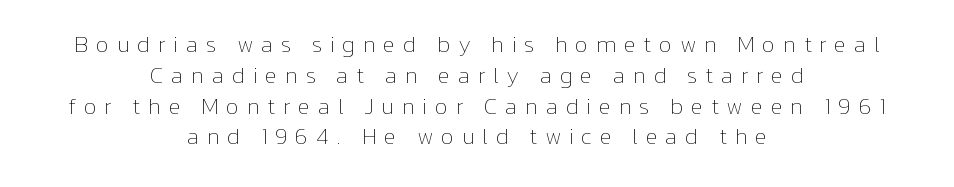
These lines are centered, leaving both edges ragged. Is the type heavy? It reads as light-to-regular instead. Beneath every word, the page is bare. The rendering inserts visible extra space after every character. Regarding leading, the lines here are spaced in the standard way. Posture: upright roman.
